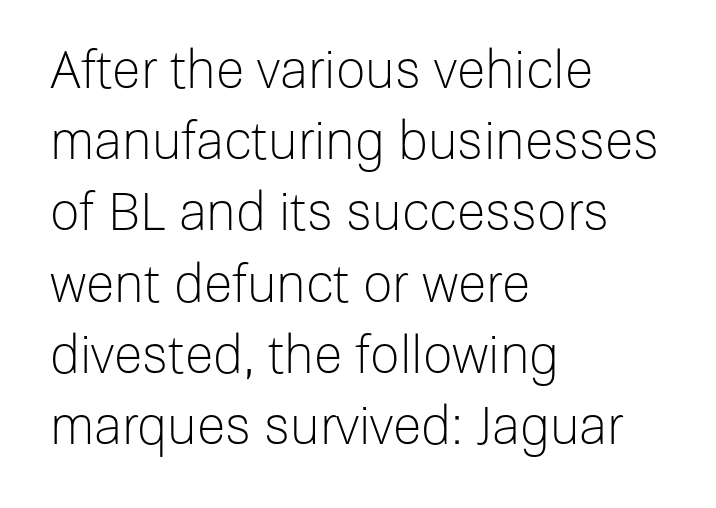
The image shows 52 px light sans-serif type, upright; set left-aligned, normal line spacing (1.37x), normal letter spacing, not underlined; low stroke contrast and a medium x-height.
